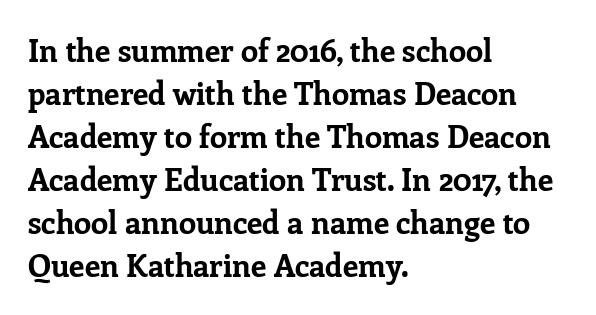
The image shows 31 px bold serif type, upright; set left-aligned, normal line spacing (1.39x), normal letter spacing, not underlined; low stroke contrast and a medium x-height.
